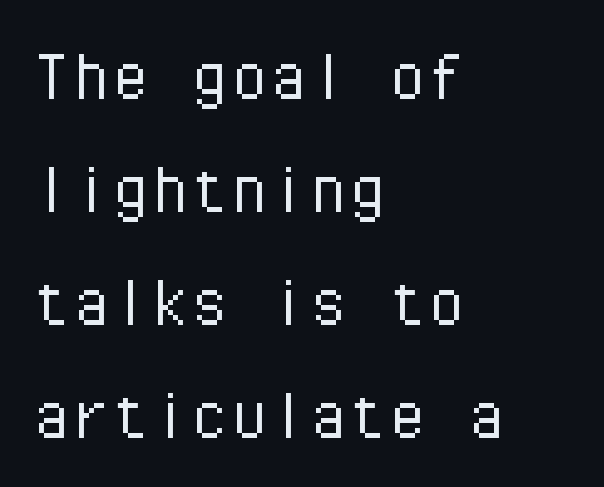
Unlike italic type, these characters show no tilt at all. Typographically, this falls in the sans-serif category. One-word summary of the alignment: left. This rendering leaves character spacing at its baseline value.
